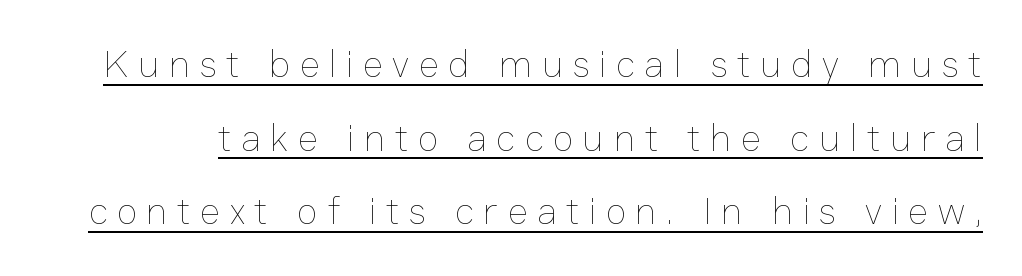
Characters remain perfectly vertical along every line. Loose tracking; the words dissolve into strings of separated letters. Like a heading marked for emphasis, these lines bear an underscore. Vertical stems look standard width or narrower in stroke. This sample has the flowing, uneven cadence of proportional lettering.
